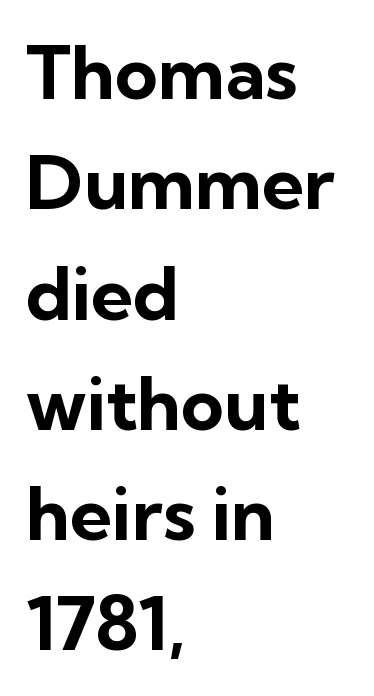
All the whitespace from short lines collects on the right. Inter-character spacing is left at the font's built-in metrics. The passage shown stacks its lines at a standard gap. The font family rendered here belongs to the sans-serif group. Do the characters align in a grid? No, the font is proportional. This is heavy type, rendered in bold.
